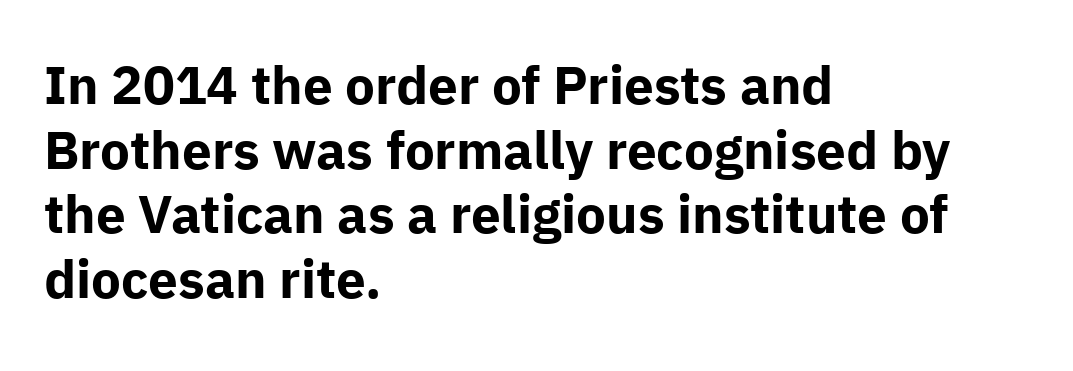
Beneath every word, the page is bare. Looks like regular typesetting: each glyph gets only the width it needs. Vertical strokes here are truly vertical. The strokes are fattened all the way to bold. Glyph-to-glyph distance matches everyday printed text.
